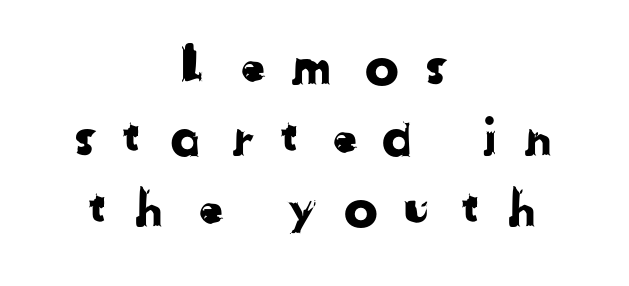
The letters advance in unequal steps, a hallmark of proportional type. Neither beginnings nor endings align; midpoints do. Glance below the letters and you will spot only blank space. A normal amount of white space separates one row of letters from the next. Inter-character spacing is expanded well beyond the font's built-in metrics. Serifs: no, the terminals of the letterforms are clean.
